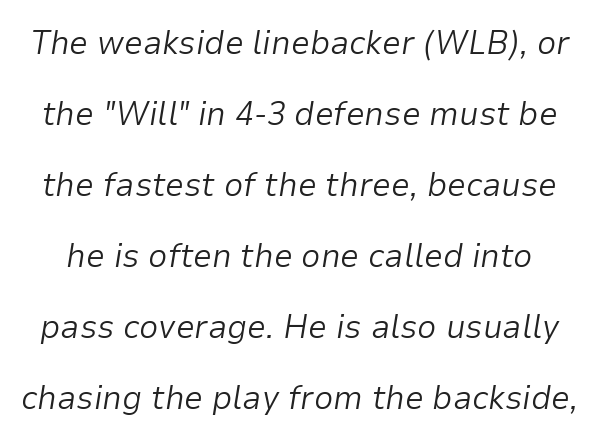
The image shows 34 px light type, italic (leaning right); set loose line spacing (2.09x), normal letter spacing, not underlined; low stroke contrast and a medium x-height.
